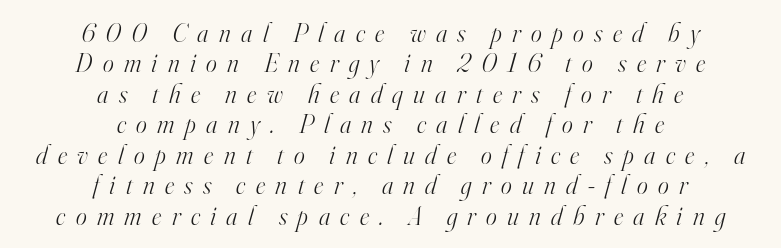
Line starts and ends both wander, symmetrically. Letters rest on an invisible, unmarked baseline. There's an unmistakable incline to the writing here. You could only call the tracking loose — the letters float apart.
